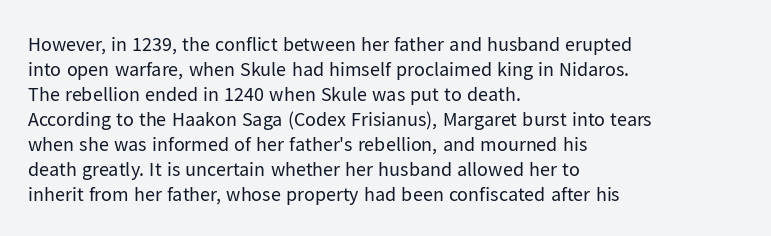
Underline: absent. These glyphs show unthickened strokes, regular width or finer. The leading is moderate, giving the passage an even texture. Upright lettering throughout.
